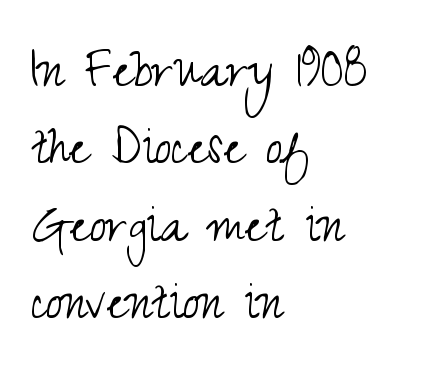
These lines keep a tight, regular rhythm from letter to letter. The characters display no serif detailing; their extremities are plain. The paragraph shown leans on its left margin. Every stem runs plumb, perpendicular to the baseline. Rule under the text: the space is simply empty. On a weight scale, this lands at 450 or below.
